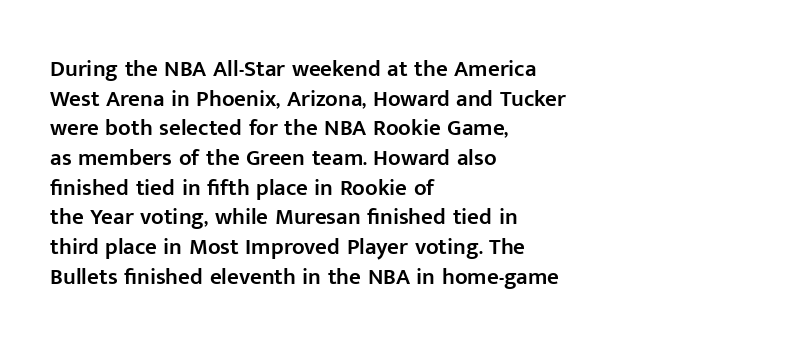
{"italic": "no", "bold": "semi", "underline": "no", "align": "left", "line_spacing": "normal", "line_spacing_ratio": 1.29, "letter_spacing": "normal", "letter_spacing_em": 0.0, "glyph_px": 23}
